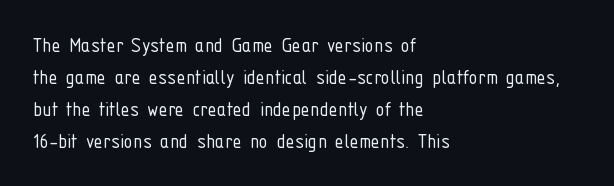
Q: Is the text bold? A: No.
Q: Is the text italic (slanted)? A: No, it is upright.
Q: Is the text underlined? A: No.
Q: How is the paragraph aligned? A: Left-aligned.
Q: Is the spacing between letters normal or unusually wide? A: Normal.
Q: Is the spacing between lines tight, normal or loose? A: Normal.
